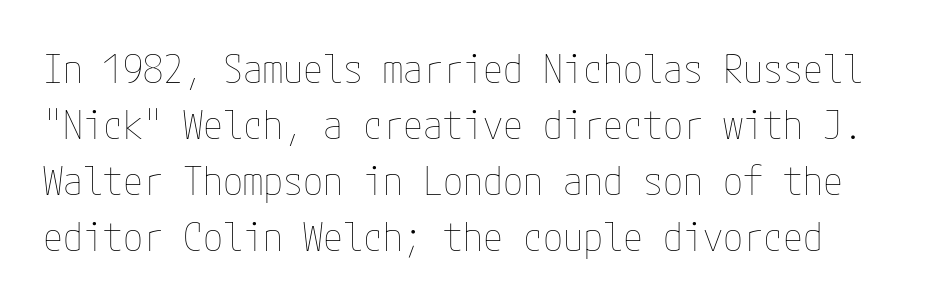
Q: Is the text bold? A: No.
Q: Is the text italic (slanted)? A: No, it is upright.
Q: Is the text underlined? A: No.
Q: Is the spacing between letters normal or unusually wide? A: Normal.
Q: Is the spacing between lines tight, normal or loose? A: Normal.
Q: Width (condensed, normal, or wide)? A: Condensed.
Q: Stroke contrast? A: Low.
Q: x-height? A: Medium.
